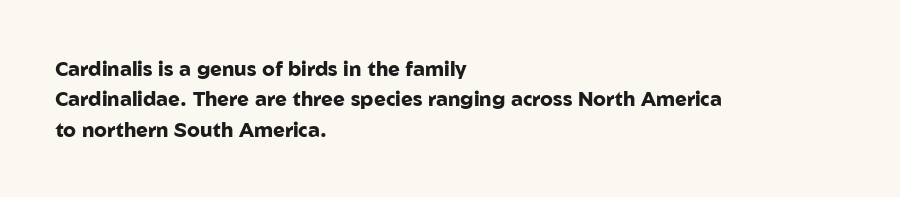
The image shows 20 px bold type, upright; set left-aligned, normal line spacing (1.52x), normal letter spacing, not underlined.
